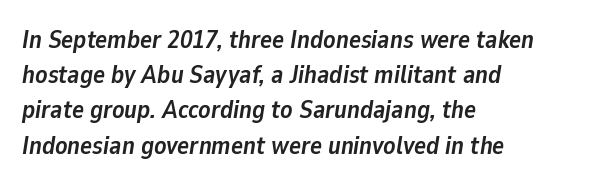
The horizontal fit of the characters is conventional and even. Horizontally, the lines are justified to the leading edge only. This is oblique type, the kind used for emphasis or titles. Only glyphs here, with clear space below each row. Heavy, bold letterforms.
